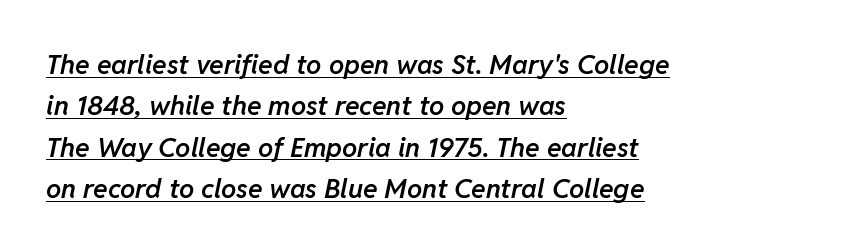
The image shows 27 px text type, italic (leaning right); set left-aligned, normal line spacing (1.53x), normal letter spacing, underlined.
